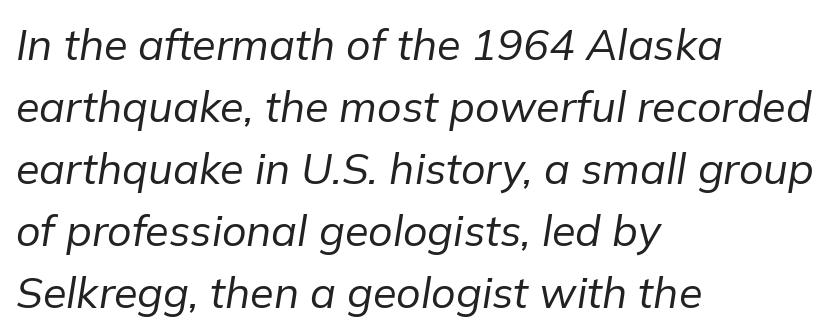
The text carries the slant typical of an italic or oblique font. Bare-footed words on every line. Stems and bowls with no extra thickness — not bold. A normal amount of white space separates one row of letters from the next. Casual observation: everything's shoved over to the left.
